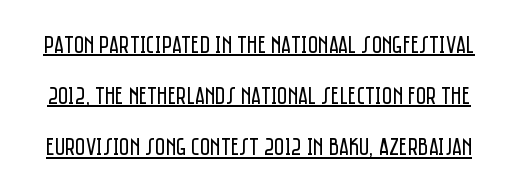
Q: Is the text bold? A: No.
Q: Is the text italic (slanted)? A: No, it is upright.
Q: Is the text underlined? A: Yes.
Q: Is the spacing between letters normal or unusually wide? A: Normal.
Q: Is the spacing between lines tight, normal or loose? A: Loose.
